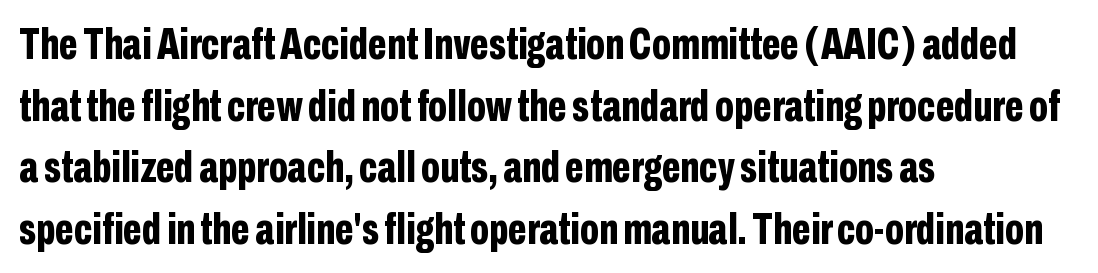
{"serif": "no", "italic": "no", "bold": "yes", "weight": "bold", "width": "condensed", "stroke_contrast": "low", "x_height": "medium", "monospaced": "no", "underline": "no", "align": "left", "line_spacing": "normal", "line_spacing_ratio": 1.37, "letter_spacing": "normal", "letter_spacing_em": 0.0, "glyph_px": 45}
